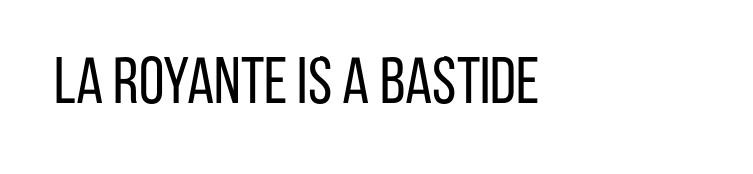
{"serif": "no", "italic": "no", "bold": "no", "weight": "regular", "width": "condensed", "stroke_contrast": "low", "x_height": "large", "monospaced": "no", "underline": "no", "letter_spacing": "normal", "letter_spacing_em": 0.0, "glyph_px": 65}
